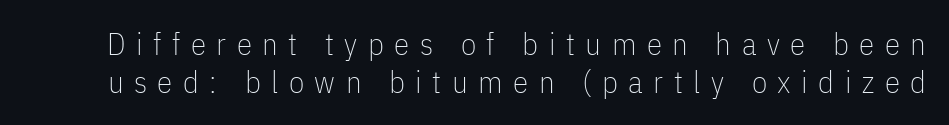
Spacing verdict: proportional, widths tailored to each character. Bold? No — there's no thickening of the strokes. The letters are spread apart with noticeably loose tracking. The characters display no serif detailing; their extremities are plain.
